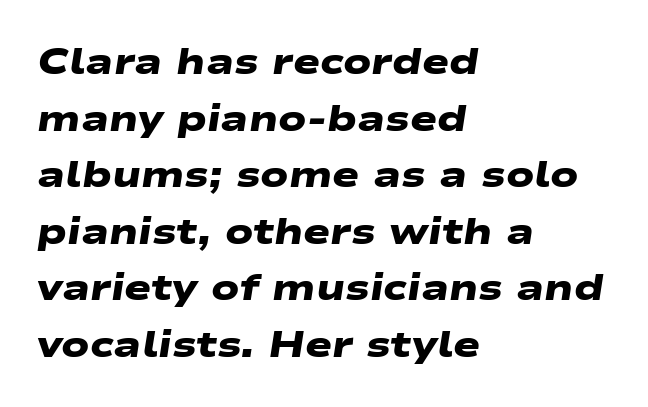
{"serif": "no", "bold": "yes", "weight": "heavy", "width": "wide", "stroke_contrast": "low", "x_height": "medium", "monospaced": "no", "underline": "no", "align": "left", "line_spacing": "normal", "line_spacing_ratio": 1.57, "letter_spacing": "normal", "letter_spacing_em": 0.0, "glyph_px": 36}
